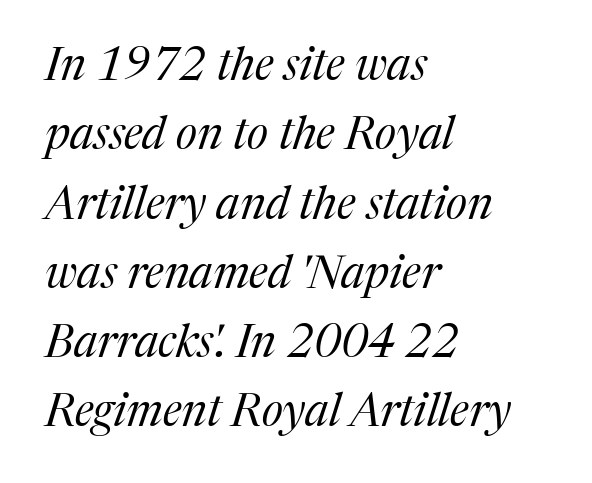
{"serif": "yes", "italic": "yes", "lean": "right", "slant_degrees": 17, "bold": "no", "weight": "regular", "width": "normal", "stroke_contrast": "medium", "x_height": "medium", "monospaced": "no", "underline": "no", "align": "left", "line_spacing": "normal", "line_spacing_ratio": 1.54, "letter_spacing": "normal", "letter_spacing_em": 0.0, "glyph_px": 45}
